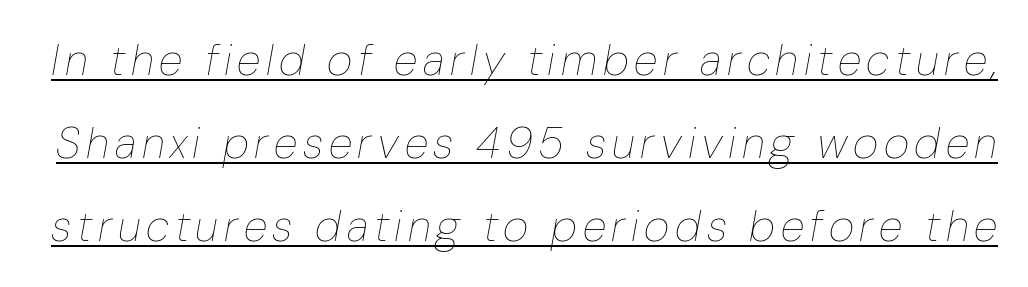
Think of a printed novel: that variable character pitch is what you see here. A continuous stroke trails under the words, as in a hyperlink. The cut favours lightness, reaching ordinary text weight at its darkest. The typography opts for an oblique posture over an upright one.
